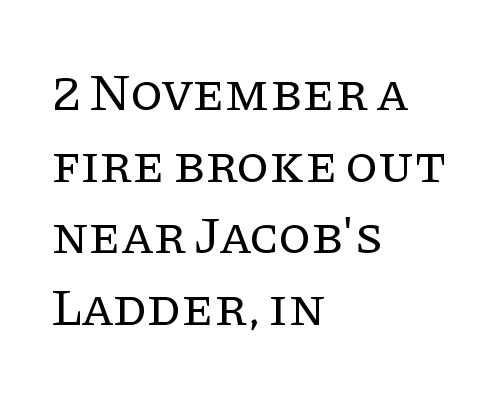
Q: Is the text bold? A: No.
Q: Is the text italic (slanted)? A: No, it is upright.
Q: Is the typeface a serif or a sans-serif typeface? A: Serif.
Q: Is the text underlined? A: No.
Q: How is the paragraph aligned? A: Left-aligned.
Q: Is the spacing between letters normal or unusually wide? A: Normal.
Q: Is the spacing between lines tight, normal or loose? A: Normal.
Q: Width (condensed, normal, or wide)? A: Normal.
Q: Stroke contrast? A: Low.
Q: x-height? A: Large.
Q: Monospaced? A: No.
